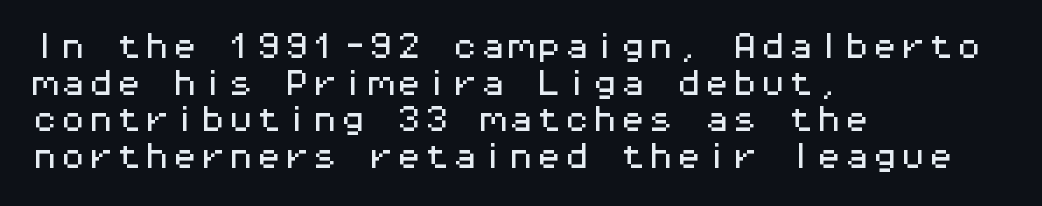
Note the uniform advance width — an 'i' takes as much space as an 'm'. The letters sit at their default tracking, neither squeezed nor spread. Does the leading feel generous? No, just average. This is sans-serif lettering, the kind often seen on screens and signage.
